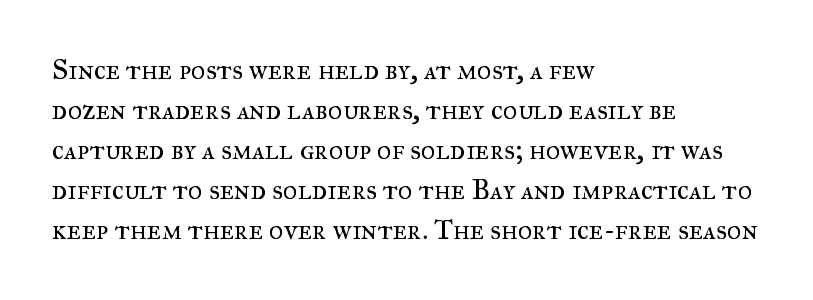
Q: Is the text bold? A: No.
Q: Is the text italic (slanted)? A: No, it is upright.
Q: Is the typeface a serif or a sans-serif typeface? A: Serif.
Q: Is the text underlined? A: No.
Q: How is the paragraph aligned? A: Left-aligned.
Q: Is the spacing between letters normal or unusually wide? A: Normal.
Q: Is the spacing between lines tight, normal or loose? A: Normal.
Q: Width (condensed, normal, or wide)? A: Normal.
Q: Stroke contrast? A: Medium.
Q: x-height? A: Small.
Q: Monospaced? A: No.
